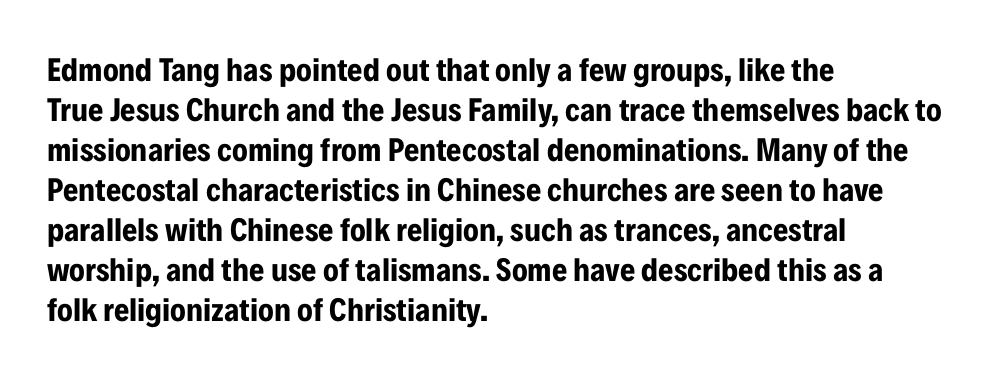
Is the block centered? No — it sits flush against the left margin. No extra tracking has been applied to these lines. Here the designer chose a conventional face with non-uniform glyph widths. This is the regular roman posture of the typeface. Is the type bold? Yes — the strokes are clearly thick and heavy. Each row of text sits above clean, open space.
